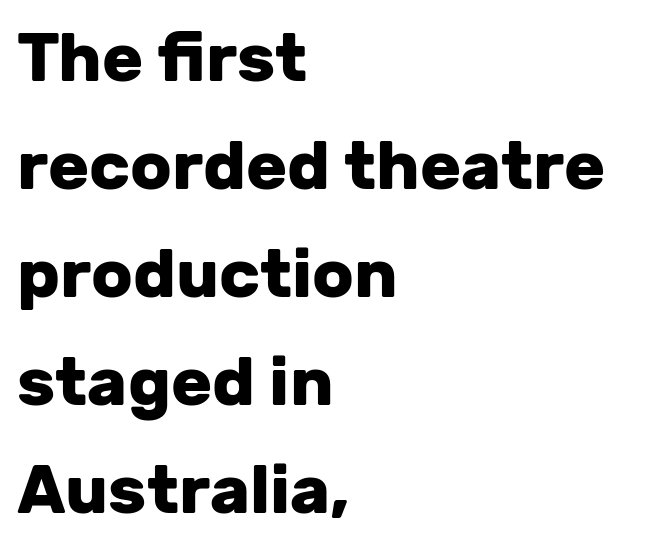
{"serif": "no", "italic": "no", "bold": "yes", "weight": "heavy", "width": "normal", "stroke_contrast": "low", "x_height": "medium", "monospaced": "no", "underline": "no", "align": "left", "line_spacing": "normal", "line_spacing_ratio": 1.59, "letter_spacing": "normal", "letter_spacing_em": 0.0, "glyph_px": 68}
